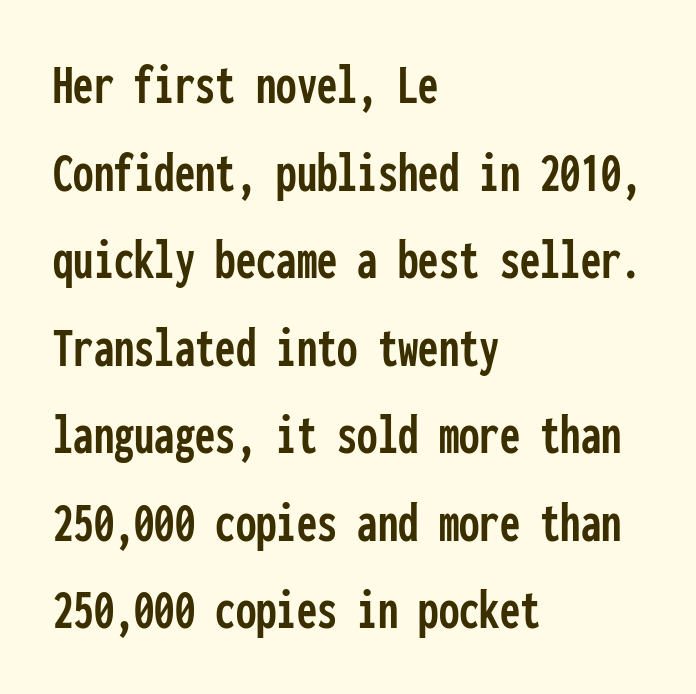
The image shows 58 px condensed sans-serif type, upright, monospaced; set left-aligned, normal line spacing (1.51x), normal letter spacing, not underlined; low stroke contrast and a medium x-height.
